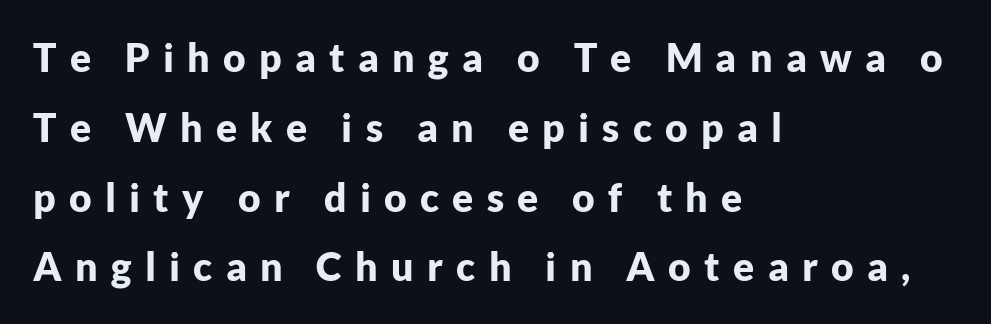
The image shows 39 px bold sans-serif type, upright; set left-aligned, line spacing 1.79x, unusually wide letter spacing (+0.34 em), not underlined; low stroke contrast and a medium x-height.
